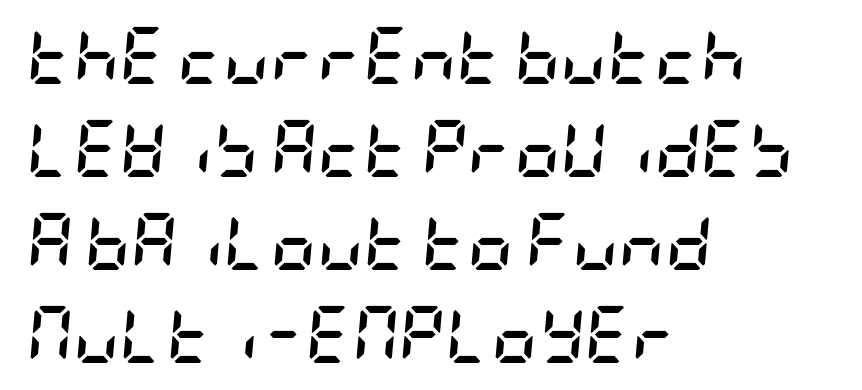
{"italic": "yes", "lean": "right", "slant_degrees": 5, "bold": "yes", "weight": "semibold", "width": "condensed", "stroke_contrast": "low", "x_height": "large", "underline": "no", "align": "left", "line_spacing": "normal", "line_spacing_ratio": 1.63, "letter_spacing": "normal", "letter_spacing_em": 0.0, "glyph_px": 57}
